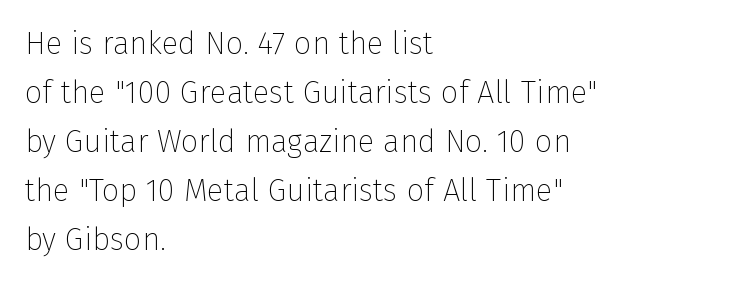
{"serif": "no", "italic": "no", "bold": "no", "weight": "thin", "width": "normal", "stroke_contrast": "low", "x_height": "medium", "monospaced": "no", "underline": "no", "align": "left", "line_spacing": "normal", "line_spacing_ratio": 1.58, "letter_spacing": "normal", "letter_spacing_em": 0.0, "glyph_px": 31}
